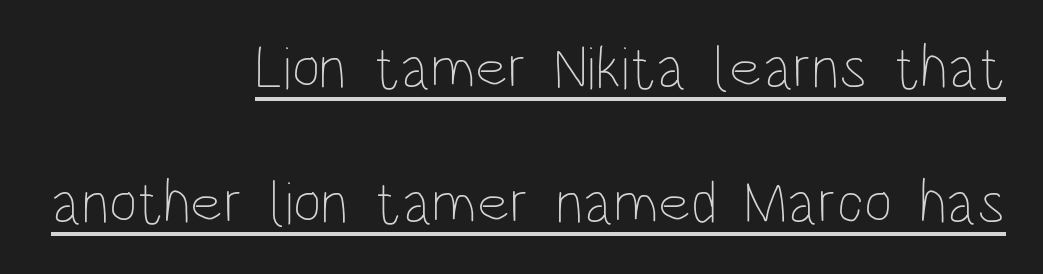
Q: Is the text bold? A: No.
Q: Is the text italic (slanted)? A: No, it is upright.
Q: Is the text underlined? A: Yes.
Q: How is the paragraph aligned? A: Right-aligned.
Q: Is the spacing between letters normal or unusually wide? A: Normal.
Q: Is the spacing between lines tight, normal or loose? A: Loose.
Q: Width (condensed, normal, or wide)? A: Condensed.
Q: Stroke contrast? A: Low.
Q: x-height? A: Large.
Q: Monospaced? A: No.
